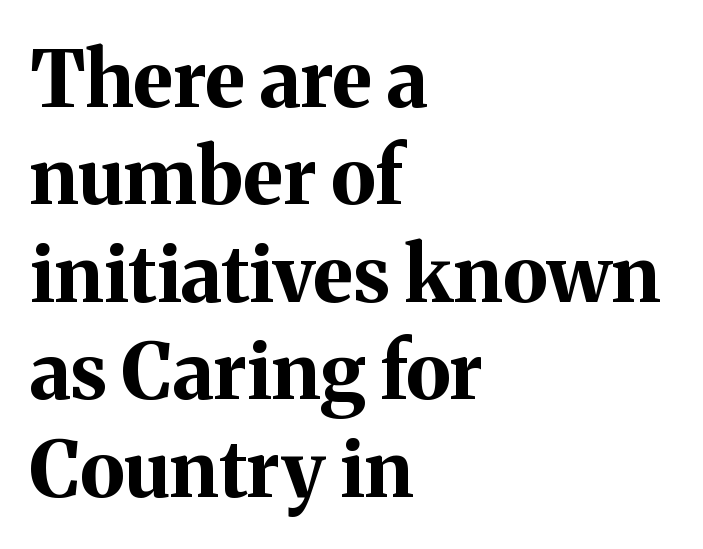
Horizontal bands of white between lines are of average thickness. Notice how the stems are strictly vertical — no italics here. The letters are bold, with thick, heavy strokes. Each row of text sits above clean, open space. This is serif lettering, the kind often seen in printed books.
